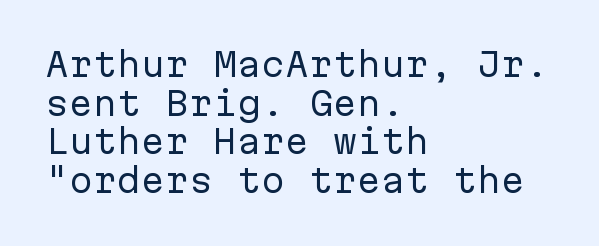
Q: Is the text bold? A: No.
Q: Is the text italic (slanted)? A: No, it is upright.
Q: Is the typeface a serif or a sans-serif typeface? A: Sans-serif.
Q: Is the text underlined? A: No.
Q: How is the paragraph aligned? A: Left-aligned.
Q: Is the spacing between letters normal or unusually wide? A: Normal.
Q: Width (condensed, normal, or wide)? A: Normal.
Q: Stroke contrast? A: Low.
Q: x-height? A: Medium.
Q: Monospaced? A: Yes.
